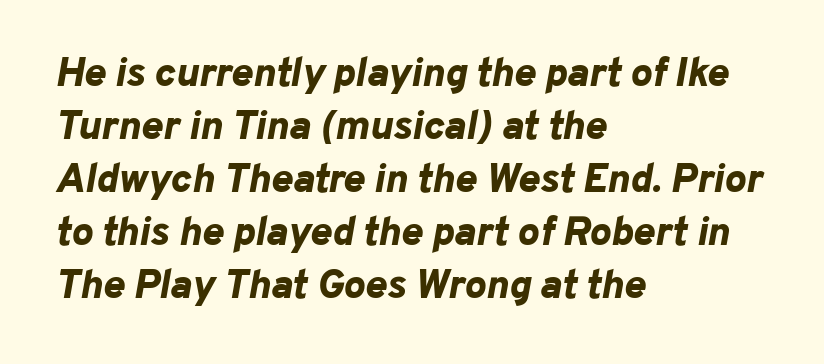
{"italic": "yes", "lean": "right", "slant_degrees": 10, "bold": "yes", "weight": "bold", "width": "normal", "stroke_contrast": "low", "x_height": "medium", "monospaced": "no", "underline": "no", "align": "left", "line_spacing": "normal", "line_spacing_ratio": 1.29, "letter_spacing": "normal", "letter_spacing_em": 0.0, "glyph_px": 41}
